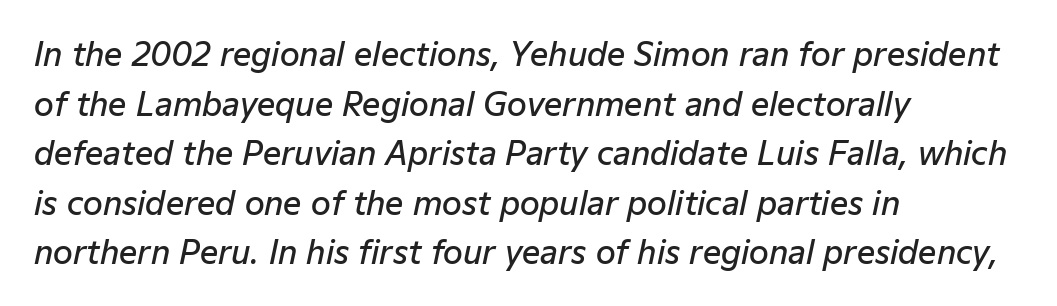
Q: Is the text bold? A: Semi-bold.
Q: Is the text italic (slanted)? A: Yes, it leans right by about 12 degrees.
Q: Is the text underlined? A: No.
Q: How is the paragraph aligned? A: Left-aligned.
Q: Is the spacing between letters normal or unusually wide? A: Normal.
Q: Is the spacing between lines tight, normal or loose? A: Normal.
Q: Width (condensed, normal, or wide)? A: Normal.
Q: Stroke contrast? A: Low.
Q: x-height? A: Medium.
Q: Monospaced? A: No.
